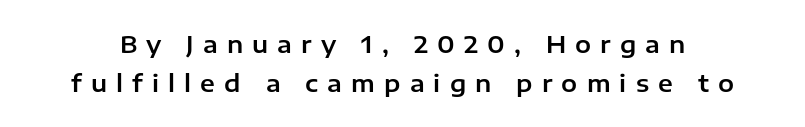
Q: Is the text italic (slanted)? A: No, it is upright.
Q: Is the text underlined? A: No.
Q: Is the spacing between letters normal or unusually wide? A: Unusually wide.
Q: Is the spacing between lines tight, normal or loose? A: Normal.
